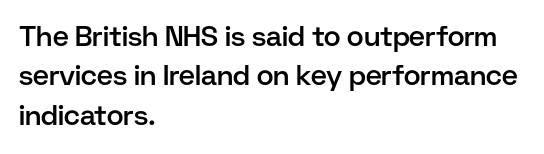
Letterform terminals end flat and unadorned throughout the passage. You could not count columns in this text — the font is proportionally spaced. Short and long lines alike share a common starting point at left. You can tell it's not italic because the verticals are truly vertical. Students, note that the glyphs here touch the page at normal intervals.
